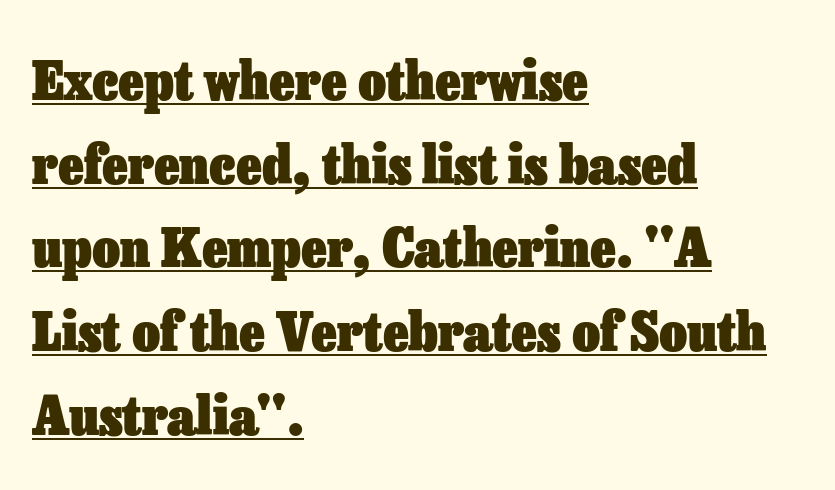
{"italic": "no", "bold": "yes", "weight": "heavy", "width": "normal", "stroke_contrast": "low", "x_height": "medium", "monospaced": "no", "underline": "yes", "align": "left", "line_spacing": "normal", "line_spacing_ratio": 1.55, "letter_spacing": "normal", "letter_spacing_em": 0.0, "glyph_px": 54}
